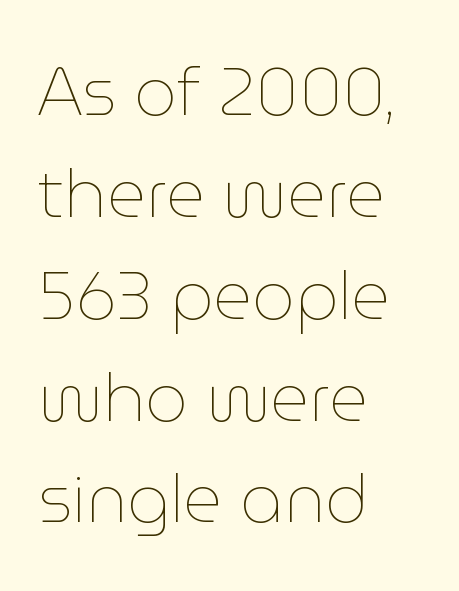
The image shows 67 px thin type, upright; set left-aligned, normal line spacing (1.52x), normal letter spacing, not underlined; low stroke contrast and a medium x-height.
